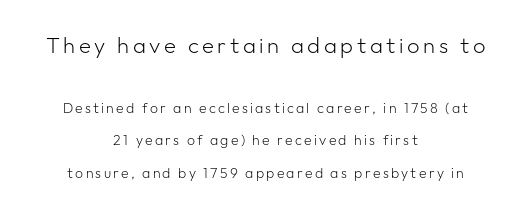
Caption: face not bold, strokes unweighted. This layout puts the oversized block above and the modest block below. No italicization has been applied; the sample stays upright. Only glyphs here, with clear space below each row.
